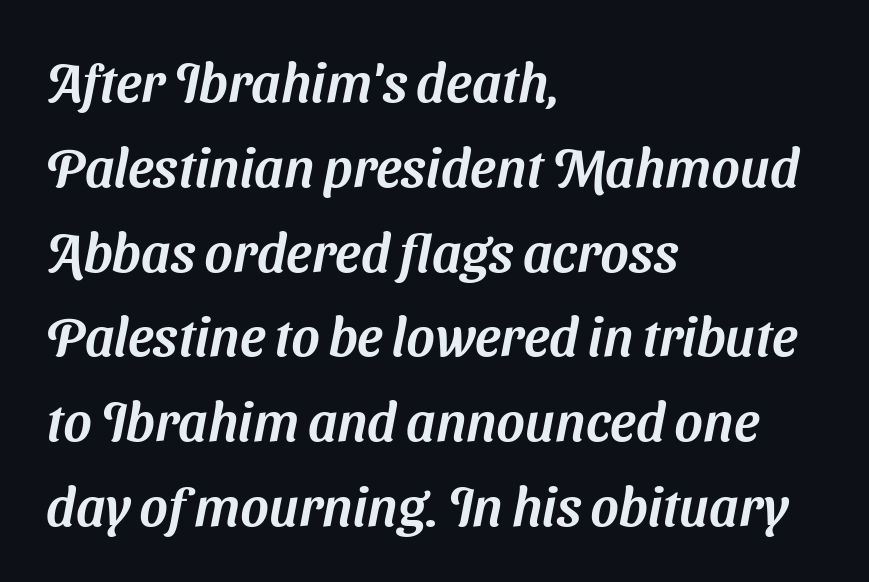
How are the letters spaced? Ordinarily, with no added tracking. Honestly, the row spacing looks completely unremarkable. The face used here is proportionally spaced, like ordinary book or web type. Leftover space on each line is placed entirely after the last word.
